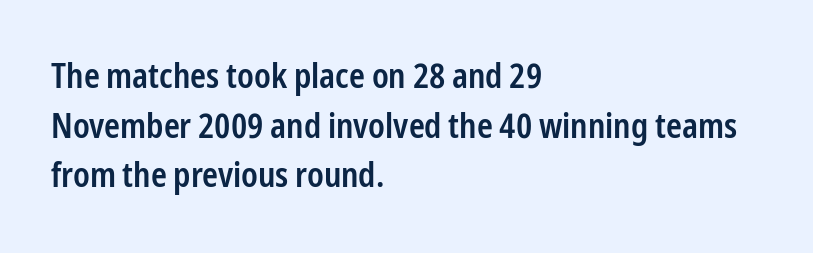
{"serif": "no", "italic": "no", "bold": "semi", "weight": "semibold", "width": "condensed", "stroke_contrast": "low", "x_height": "medium", "monospaced": "no", "underline": "no", "align": "left", "line_spacing": "normal", "line_spacing_ratio": 1.46, "letter_spacing": "normal", "letter_spacing_em": 0.0, "glyph_px": 34}
